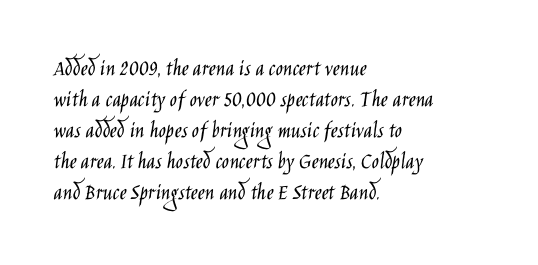
{"bold": "no", "underline": "no", "align": "left", "line_spacing": "normal", "line_spacing_ratio": 1.29, "letter_spacing": "normal", "letter_spacing_em": 0.0, "glyph_px": 24}
